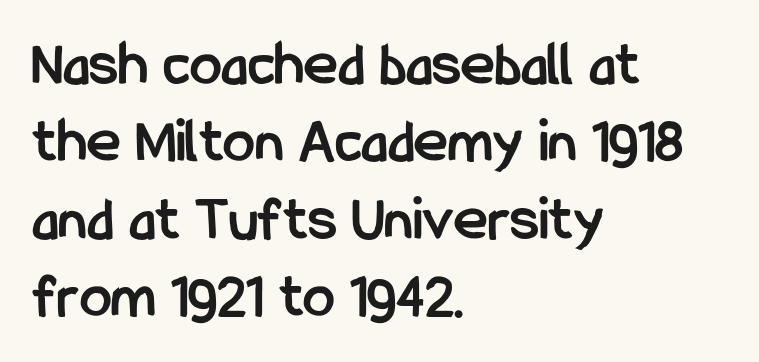
The image shows 64 px semibold, condensed sans-serif type, upright; set left-aligned, line spacing 1.21x, normal letter spacing, not underlined; low stroke contrast and a medium x-height.
